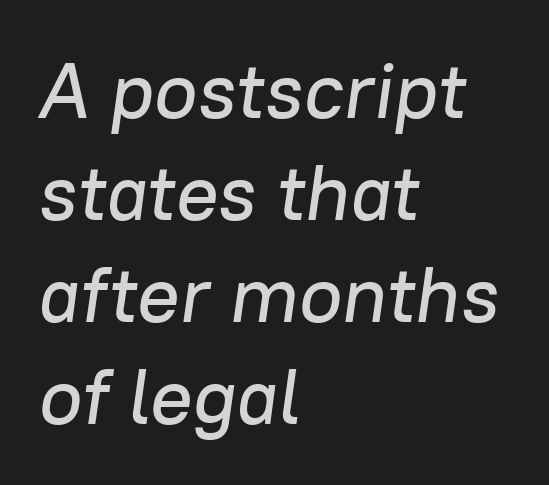
Nobody touched the tracking dial on this one. Each letter keeps its own natural width here, so spacing adapts to shape. Style check: oblique. The typesetter chose a ragged-right arrangement here. Honestly, the row spacing looks completely unremarkable. This rendering features lettering with no underline.
